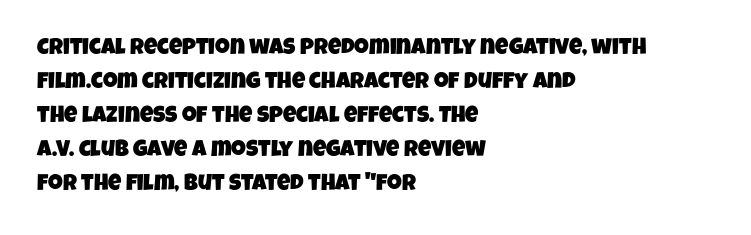
{"underline": "no", "align": "left", "line_spacing": "normal", "line_spacing_ratio": 1.48, "letter_spacing": "normal", "letter_spacing_em": 0.0, "glyph_px": 23}
